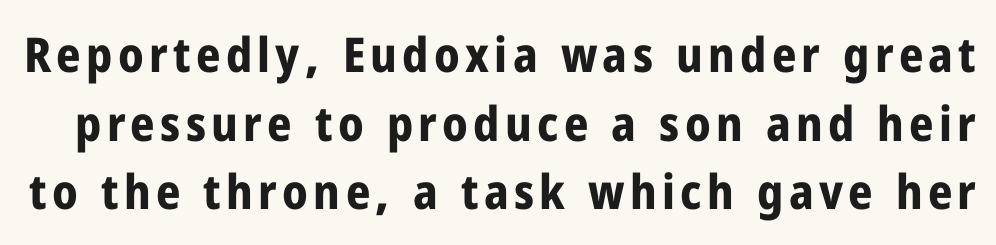
This sample uses an upright cut, with every glyph sitting square on the baseline. Note: no serifs on the glyphs. Honestly, the row spacing looks completely unremarkable. What weight is shown? A full bold with thick strokes. Check under the words: just untouched page.
